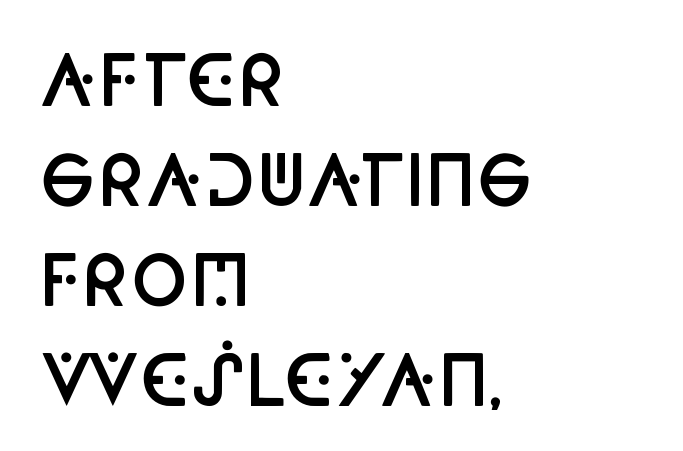
{"serif": "no", "italic": "no", "bold": "semi", "weight": "semibold", "width": "condensed", "stroke_contrast": "low", "x_height": "large", "monospaced": "no", "underline": "no", "align": "left", "line_spacing": "normal", "line_spacing_ratio": 1.45, "letter_spacing": "normal", "letter_spacing_em": 0.0, "glyph_px": 69}
